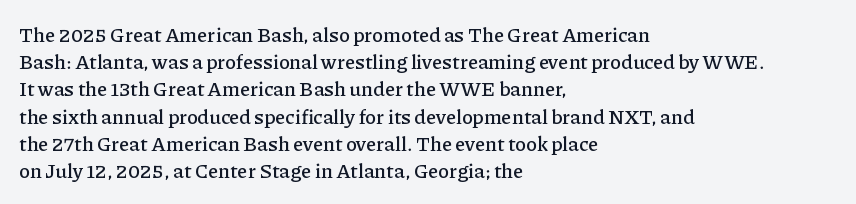
The image shows 20 px text type, upright; set left-aligned, normal line spacing (1.36x), normal letter spacing, not underlined.
